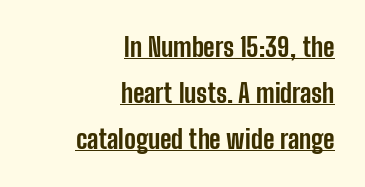
Q: Is the text bold? A: Yes.
Q: Is the text italic (slanted)? A: No, it is upright.
Q: Is the text underlined? A: Yes.
Q: How is the paragraph aligned? A: Right-aligned.
Q: Is the spacing between letters normal or unusually wide? A: Normal.
